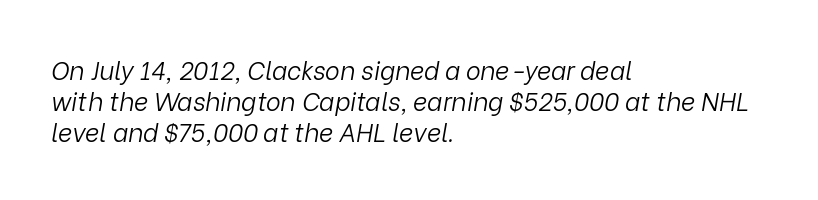
Q: Is the text bold? A: No.
Q: Is the text italic (slanted)? A: Yes, it leans right by about 9 degrees.
Q: Is the text underlined? A: No.
Q: How is the paragraph aligned? A: Left-aligned.
Q: Is the spacing between letters normal or unusually wide? A: Normal.
Q: Is the spacing between lines tight, normal or loose? A: Normal.
